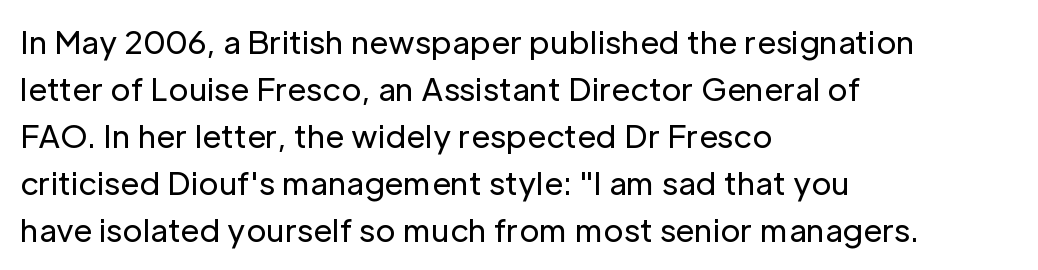
Proportional: the letters do not fall into vertical columns. The space directly below the letters is spotless. Does the type have serifs? No, each stem ends abruptly. The letterforms sit at book weight or below.
